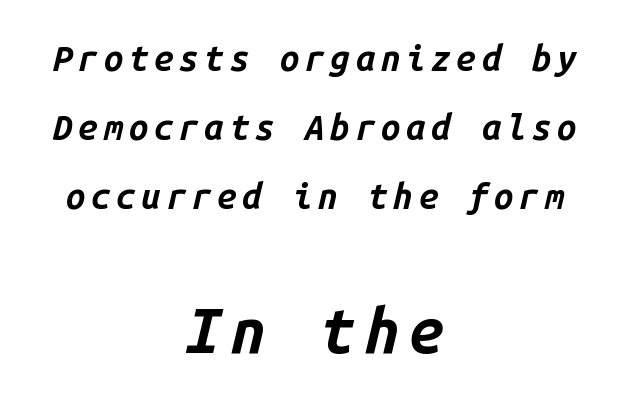
The image shows 62 px bold type, italic (leaning right), monospaced; set centered, loose line spacing (1.97x), not underlined; the second (bottom) block is 1.77x larger; low stroke contrast and a medium x-height.
